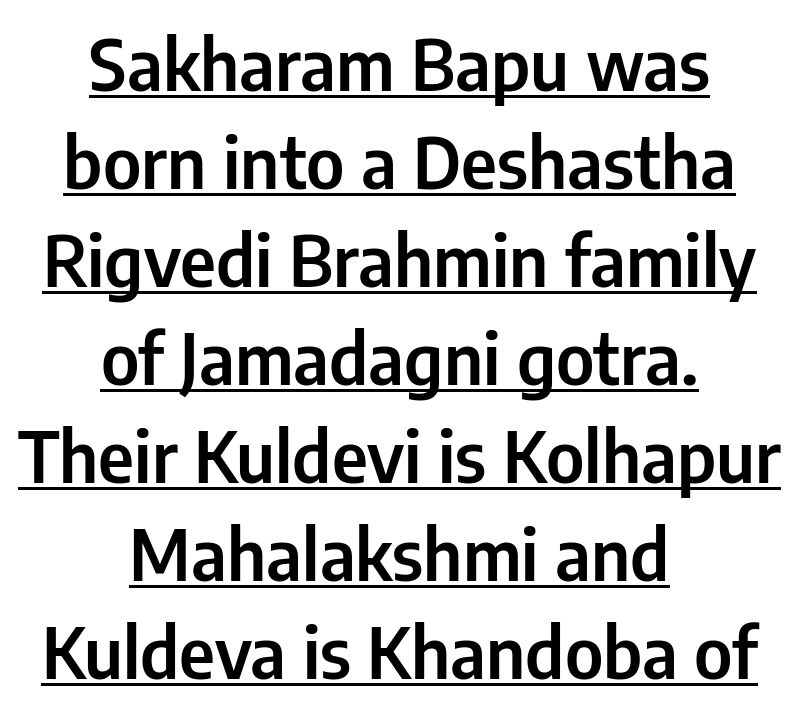
{"serif": "no", "italic": "no", "width": "condensed", "stroke_contrast": "low", "x_height": "medium", "monospaced": "no", "underline": "yes", "align": "center", "line_spacing": "normal", "line_spacing_ratio": 1.38, "letter_spacing": "normal", "letter_spacing_em": 0.0, "glyph_px": 71}
